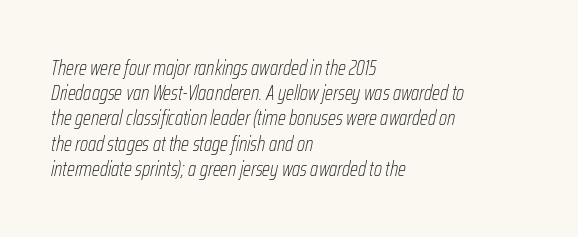
{"italic": "yes", "lean": "right", "slant_degrees": 12, "bold": "no", "underline": "no", "align": "left", "line_spacing_ratio": 1.2, "letter_spacing": "normal", "letter_spacing_em": 0.0, "glyph_px": 21}
